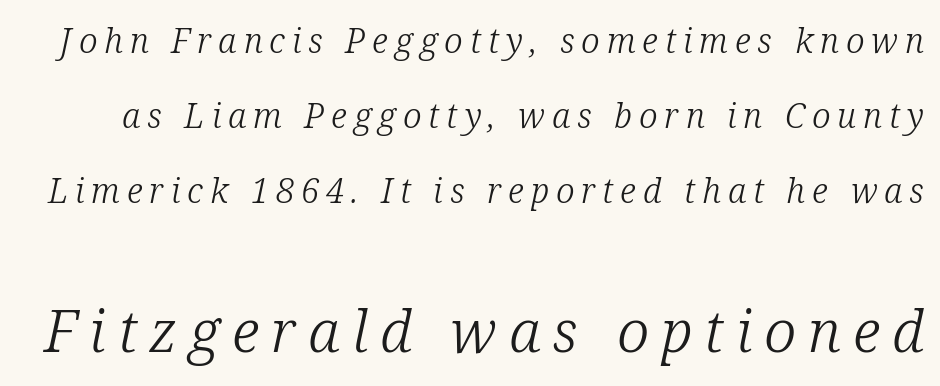
{"serif": "yes", "italic": "yes", "lean": "right", "slant_degrees": 12, "bold": "no", "weight": "light", "width": "normal", "stroke_contrast": "low", "x_height": "medium", "monospaced": "no", "underline": "no", "line_spacing": "loose", "line_spacing_ratio": 2.2, "letter_spacing": "wide", "letter_spacing_em": 0.2, "larger_block": "second", "size_ratio": 1.74, "glyph_px": 59}
